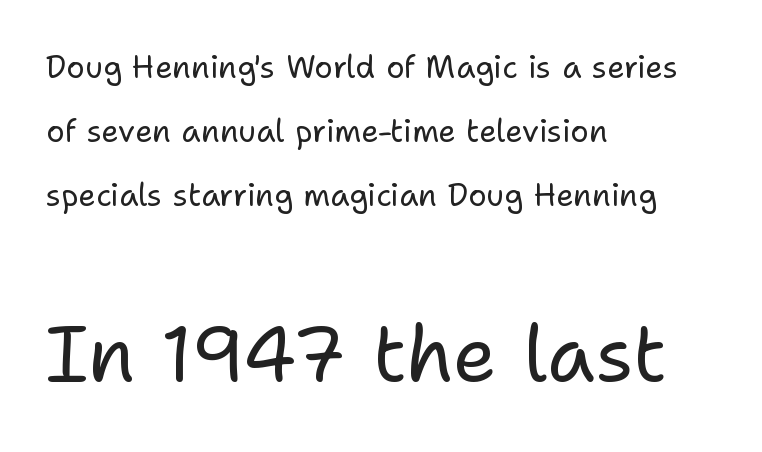
Q: Is the text bold? A: No.
Q: Is the text italic (slanted)? A: No, it is upright.
Q: Is the typeface a serif or a sans-serif typeface? A: Sans-serif.
Q: Is the text underlined? A: No.
Q: How is the paragraph aligned? A: Left-aligned.
Q: Is the spacing between letters normal or unusually wide? A: Normal.
Q: Is the spacing between lines tight, normal or loose? A: Loose.
Q: Which block of text is set in a larger size, the first (top) or the second (bottom)? A: The second (bottom) one.
Q: Width (condensed, normal, or wide)? A: Normal.
Q: Stroke contrast? A: Low.
Q: x-height? A: Medium.
Q: Monospaced? A: No.
